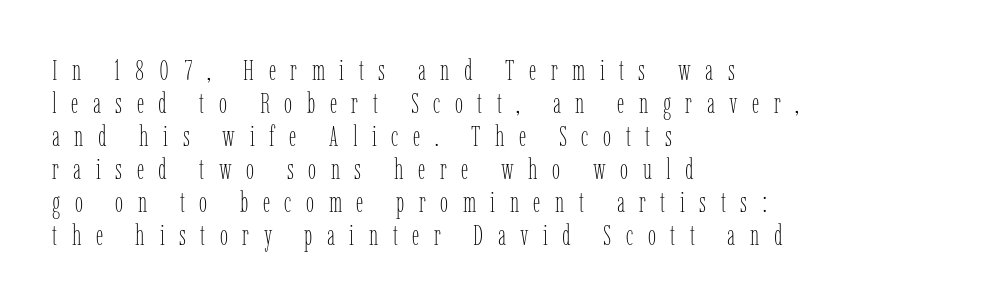
Q: Is the text bold? A: No.
Q: Is the text italic (slanted)? A: No, it is upright.
Q: Is the text underlined? A: No.
Q: How is the paragraph aligned? A: Left-aligned.
Q: Is the spacing between letters normal or unusually wide? A: Unusually wide.
Q: Is the spacing between lines tight, normal or loose? A: Tight.
Q: Width (condensed, normal, or wide)? A: Condensed.
Q: Stroke contrast? A: Low.
Q: x-height? A: Medium.
Q: Monospaced? A: No.
